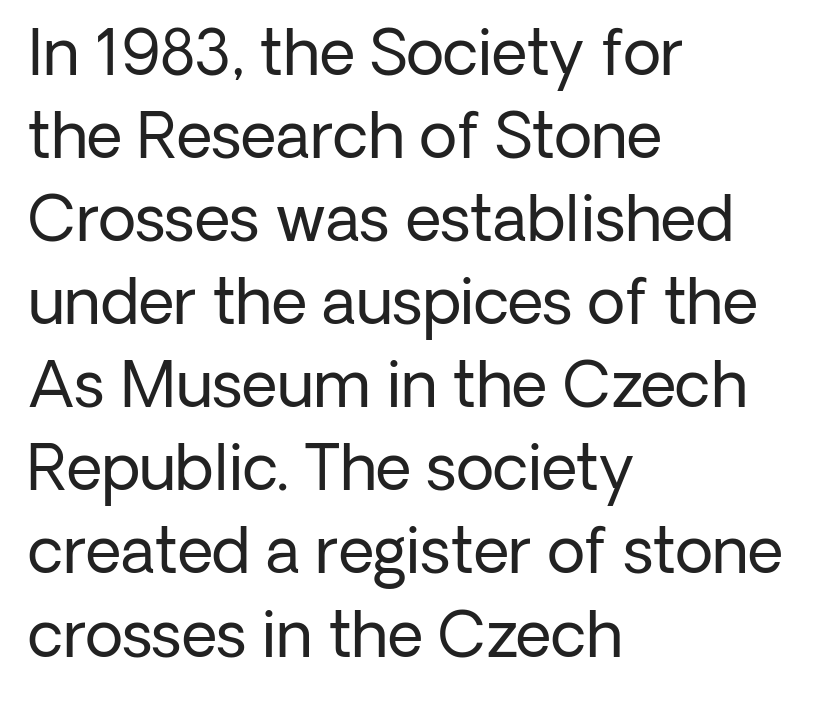
These lines are set flush left with a ragged right edge. Vertical strokes here are truly vertical. Between one letter and the next there's only the usual sliver of space. In terms of leading, this rendering sits right in the middle. Typographically, this falls in the sans-serif category.
